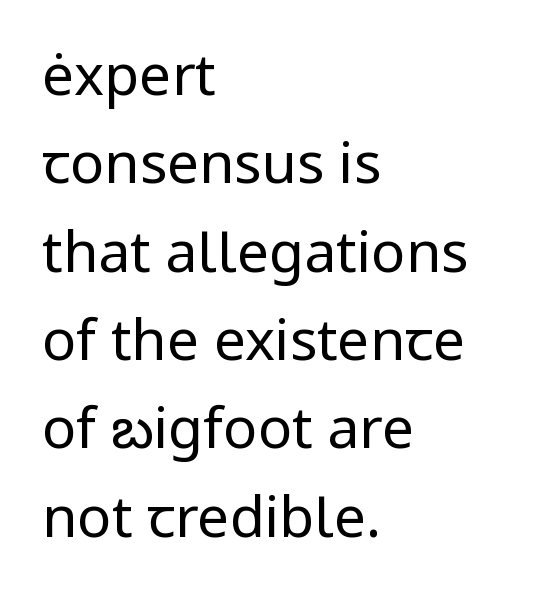
These lines are rendered in a variable-pitch font. Compared with typical paragraphs, the rows here are spaced about the same. Nothing heavy about these letters — not bold at all. These lines are composed in type without serifs. Short and long lines alike share a common starting point at left. Rule under the text: the space is simply empty.
